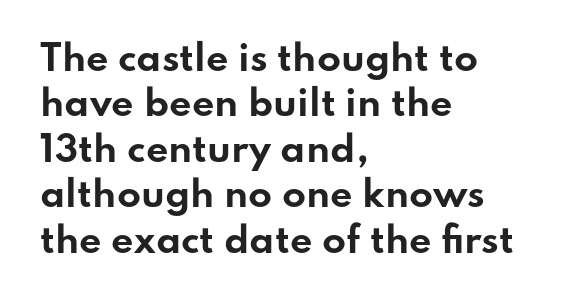
{"serif": "no", "italic": "no", "bold": "yes", "weight": "bold", "width": "wide", "stroke_contrast": "low", "x_height": "small", "monospaced": "no", "underline": "no", "align": "left", "line_spacing": "normal", "line_spacing_ratio": 1.3, "letter_spacing": "normal", "letter_spacing_em": 0.0, "glyph_px": 35}
